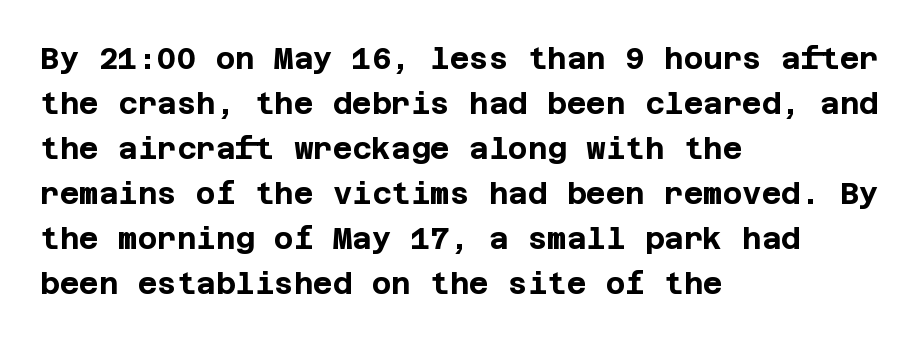
Q: Is the text bold? A: Yes.
Q: Is the text italic (slanted)? A: No, it is upright.
Q: Is the typeface a serif or a sans-serif typeface? A: Sans-serif.
Q: Is the text underlined? A: No.
Q: How is the paragraph aligned? A: Left-aligned.
Q: Is the spacing between letters normal or unusually wide? A: Normal.
Q: Is the spacing between lines tight, normal or loose? A: Normal.
Q: Width (condensed, normal, or wide)? A: Normal.
Q: Stroke contrast? A: Low.
Q: x-height? A: Large.
